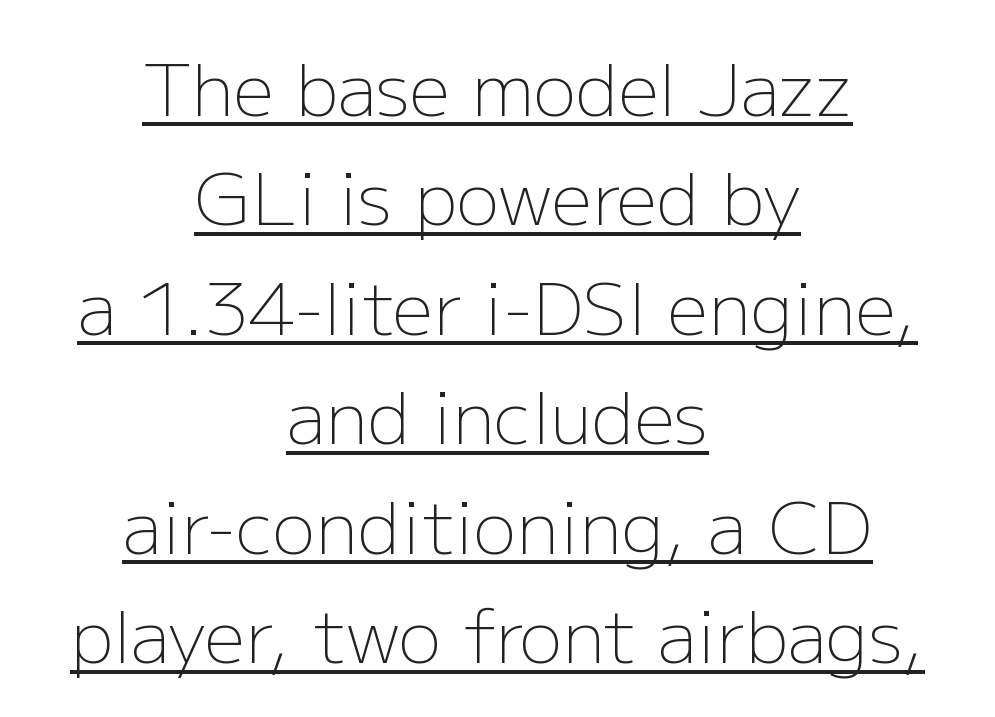
The image shows 72 px light sans-serif type, upright; set centered, normal line spacing (1.52x), normal letter spacing, underlined; low stroke contrast and a medium x-height.
